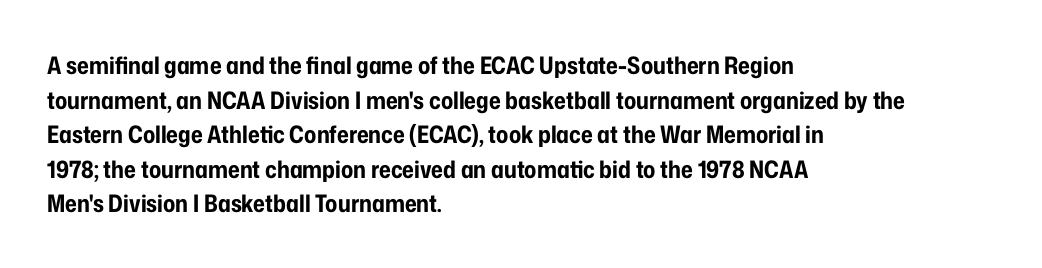
Q: Is the text bold? A: Yes.
Q: Is the text italic (slanted)? A: No, it is upright.
Q: Is the text underlined? A: No.
Q: How is the paragraph aligned? A: Left-aligned.
Q: Is the spacing between letters normal or unusually wide? A: Normal.
Q: Is the spacing between lines tight, normal or loose? A: Normal.
